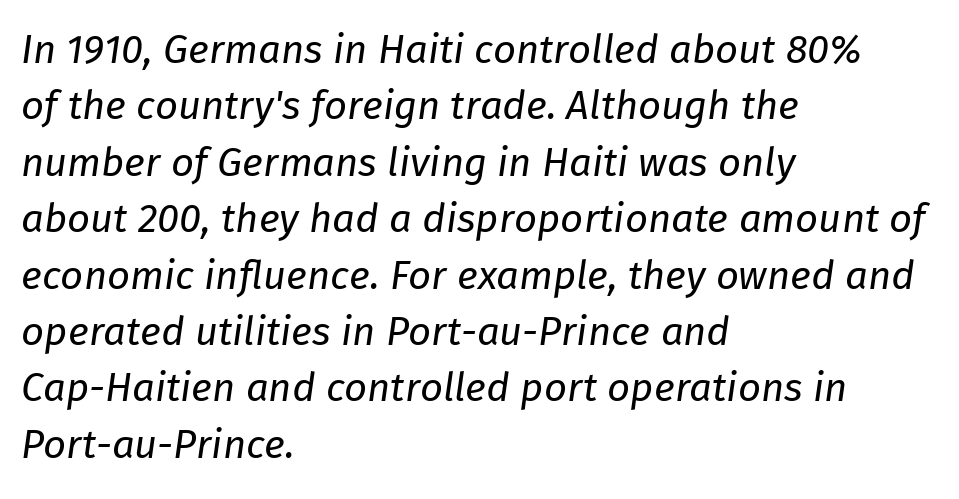
Q: Is the text bold? A: No.
Q: Is the text italic (slanted)? A: Yes, it leans right by about 8 degrees.
Q: Is the text underlined? A: No.
Q: How is the paragraph aligned? A: Left-aligned.
Q: Is the spacing between letters normal or unusually wide? A: Normal.
Q: Is the spacing between lines tight, normal or loose? A: Normal.
Q: Width (condensed, normal, or wide)? A: Normal.
Q: Stroke contrast? A: Low.
Q: x-height? A: Medium.
Q: Monospaced? A: No.
